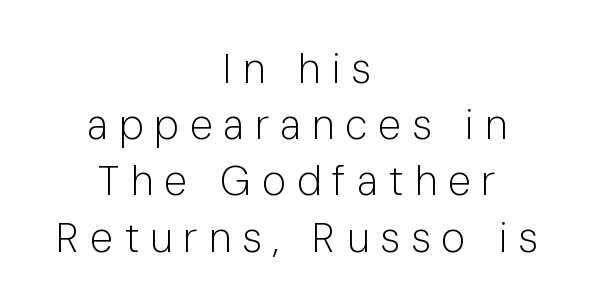
This sample is center-justified, so both line endings float freely. The designer left line spacing at the default. Varying glyph widths throughout — classic text-font behaviour. Letters rest on an invisible, unmarked baseline.
